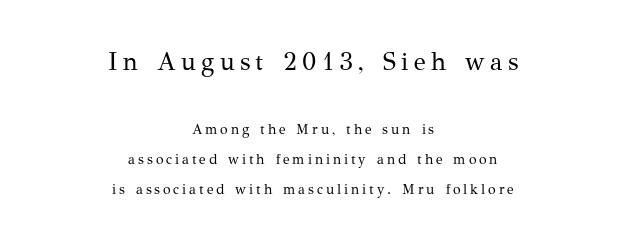
No italicization has been applied; the sample stays upright. Unmarked baselines from the first word to the last. Every row of glyphs is offset so its center matches the block's center. The passage shown has open, widely tracked lettering throughout. Scale decreases going downward across the two blocks.
